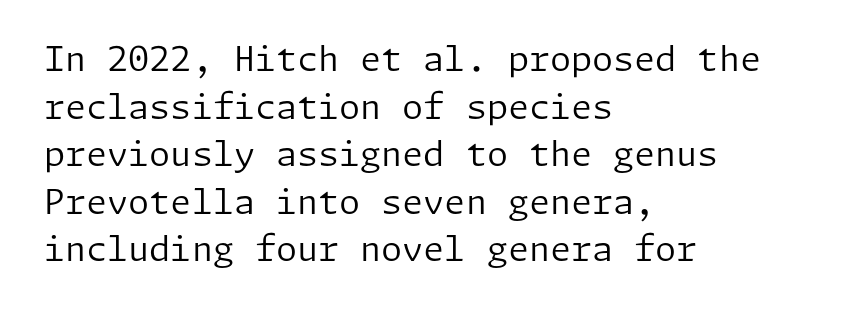
The gaps between neighbouring characters are ordinary and unremarkable. This is the regular roman posture of the typeface. The rendering shows plain stroke endings on the letterforms — a sans-serif design. The lines sit at an ordinary, default distance from one another. Underline: absent. Typeset ragged right — the left edge is the straight one.
